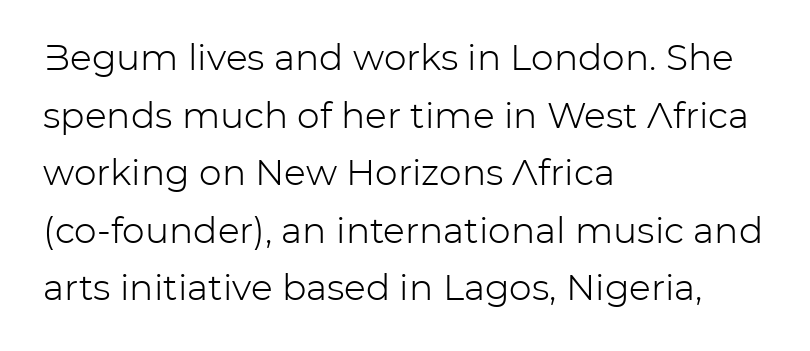
Q: Is the text bold? A: No.
Q: Is the text italic (slanted)? A: No, it is upright.
Q: Is the typeface a serif or a sans-serif typeface? A: Sans-serif.
Q: Is the text underlined? A: No.
Q: How is the paragraph aligned? A: Left-aligned.
Q: Is the spacing between letters normal or unusually wide? A: Normal.
Q: Is the spacing between lines tight, normal or loose? A: Normal.
Q: Width (condensed, normal, or wide)? A: Normal.
Q: Stroke contrast? A: Low.
Q: x-height? A: Medium.
Q: Monospaced? A: No.
